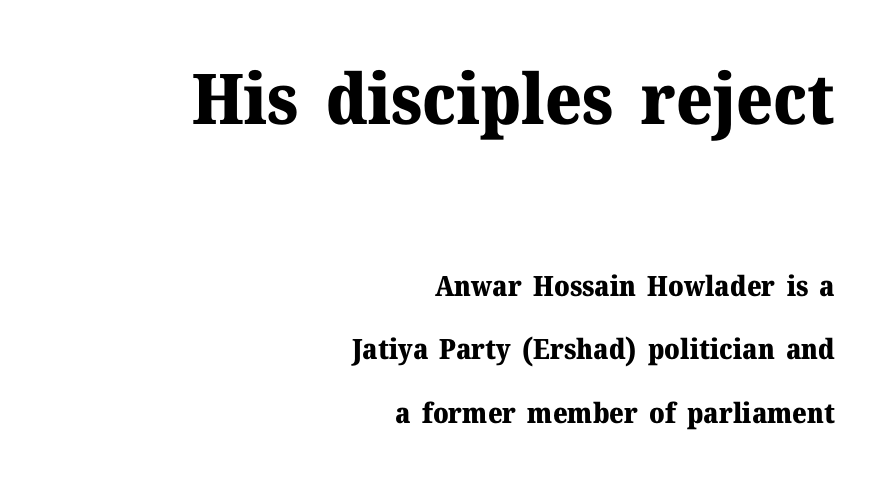
{"serif": "yes", "italic": "no", "bold": "yes", "weight": "heavy", "width": "normal", "stroke_contrast": "medium", "x_height": "medium", "monospaced": "no", "underline": "no", "align": "right", "line_spacing": "loose", "line_spacing_ratio": 2.26, "letter_spacing": "normal", "letter_spacing_em": 0.0, "larger_block": "first", "size_ratio": 2.5, "glyph_px": 70}
